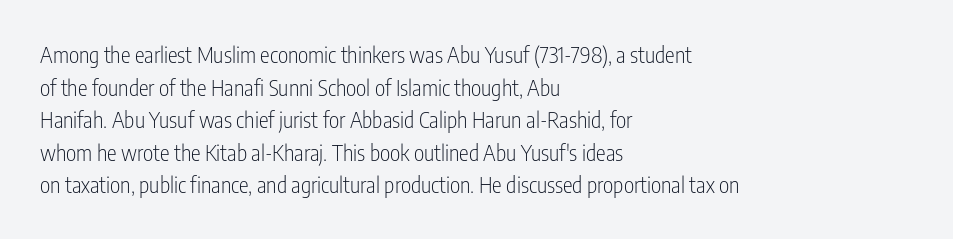
Q: Is the text bold? A: No.
Q: Is the text italic (slanted)? A: No, it is upright.
Q: Is the text underlined? A: No.
Q: How is the paragraph aligned? A: Left-aligned.
Q: Is the spacing between letters normal or unusually wide? A: Normal.
Q: Is the spacing between lines tight, normal or loose? A: Normal.
